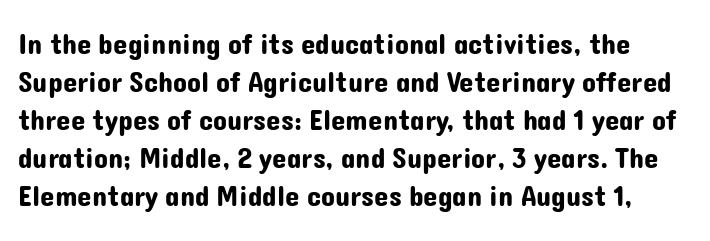
Descenders are the only things crossing below the line. This sample uses a sans-serif face. The horizontal fit of the characters is conventional and even. This sample keeps an unexceptional amount of space between lines.
